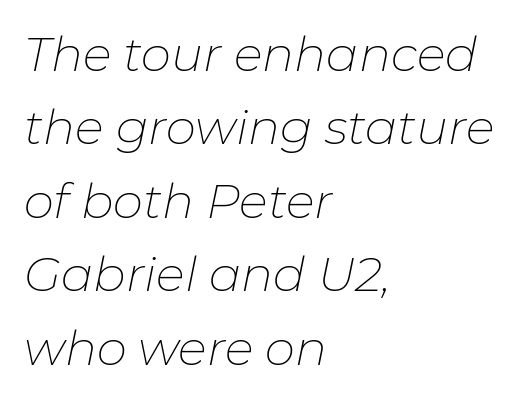
The image shows 48 px thin type, italic (leaning right); set left-aligned, normal line spacing (1.53x), normal letter spacing, not underlined; low stroke contrast and a medium x-height.
